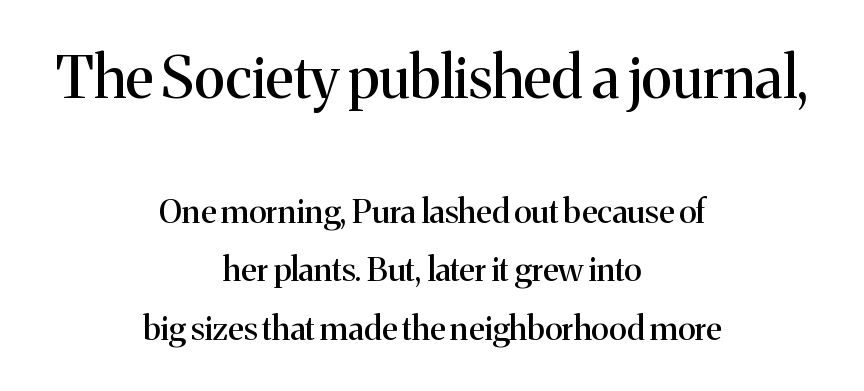
Q: Is the text italic (slanted)? A: No, it is upright.
Q: Is the typeface a serif or a sans-serif typeface? A: Serif.
Q: Is the text underlined? A: No.
Q: How is the paragraph aligned? A: Centered.
Q: Is the spacing between letters normal or unusually wide? A: Normal.
Q: Which block of text is set in a larger size, the first (top) or the second (bottom)? A: The first (top) one.
Q: Width (condensed, normal, or wide)? A: Normal.
Q: Stroke contrast? A: Medium.
Q: x-height? A: Medium.
Q: Monospaced? A: No.
